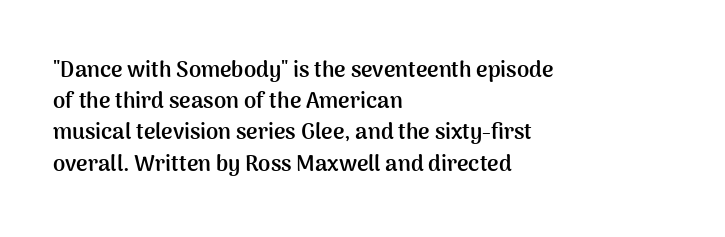
{"italic": "no", "bold": "yes", "underline": "no", "align": "left", "line_spacing": "normal", "line_spacing_ratio": 1.42, "letter_spacing": "normal", "letter_spacing_em": 0.0, "glyph_px": 22}
